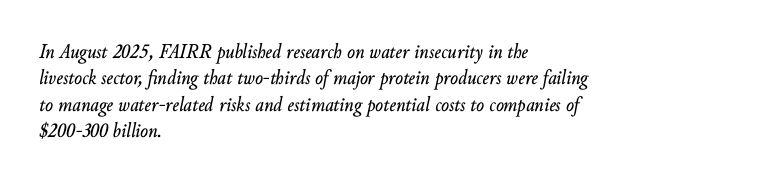
The image shows 21 px text type, italic (leaning right); set left-aligned, normal line spacing (1.26x), normal letter spacing, not underlined.
